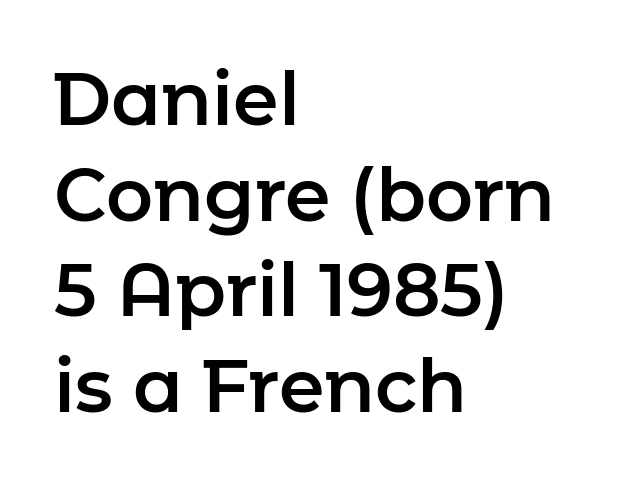
Q: Is the text italic (slanted)? A: No, it is upright.
Q: Is the typeface a serif or a sans-serif typeface? A: Sans-serif.
Q: Is the text underlined? A: No.
Q: How is the paragraph aligned? A: Left-aligned.
Q: Is the spacing between letters normal or unusually wide? A: Normal.
Q: Is the spacing between lines tight, normal or loose? A: Normal.
Q: Width (condensed, normal, or wide)? A: Normal.
Q: Stroke contrast? A: Low.
Q: x-height? A: Medium.
Q: Monospaced? A: No.
